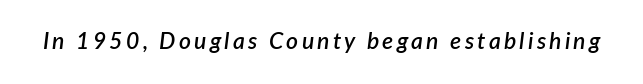
Lines of text with bare space underneath. Rendered with sloped, italic letterforms. Caption: semibold face, moderately heavy strokes.
